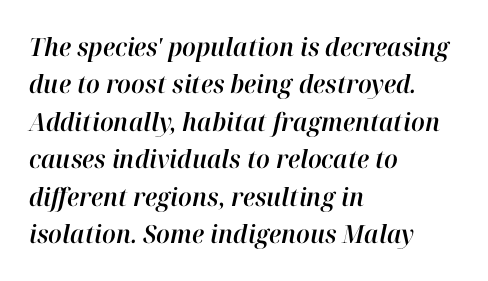
A typesetter would mark this as italic. Teacher's note: observe the even left margin — that is flush-left alignment. Lines of text with bare space underneath. The designer left line spacing at the default.
